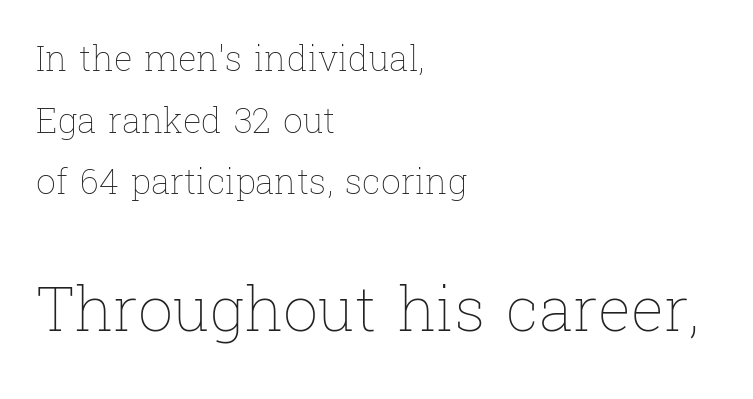
This is the regular roman posture of the typeface. Stroke mass is kept to a normal reading level or below. A typesetter would call this zero additional tracking. The passage is arranged the way most books set body copy — flush left. This sample has the flowing, uneven cadence of proportional lettering.
